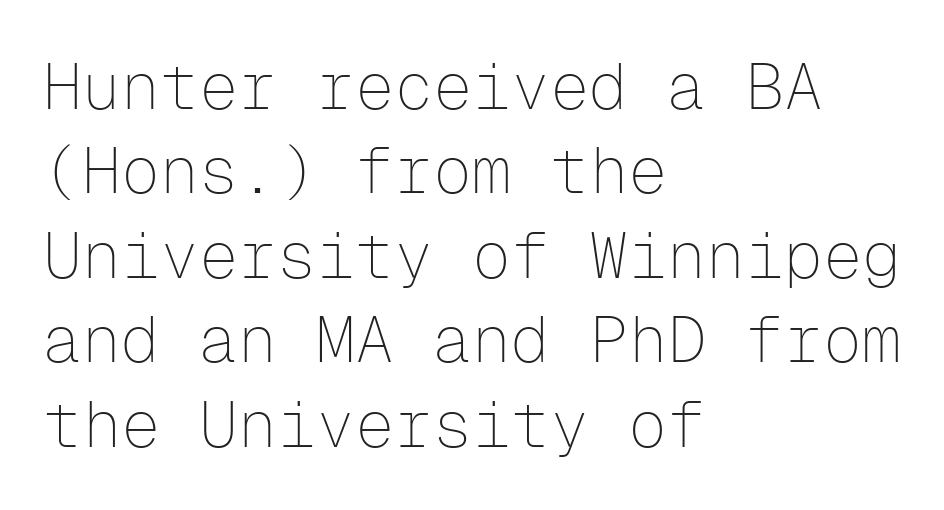
The image shows 65 px thin sans-serif type, upright, monospaced; set left-aligned, normal line spacing (1.3x), normal letter spacing, not underlined; low stroke contrast and a medium x-height.
